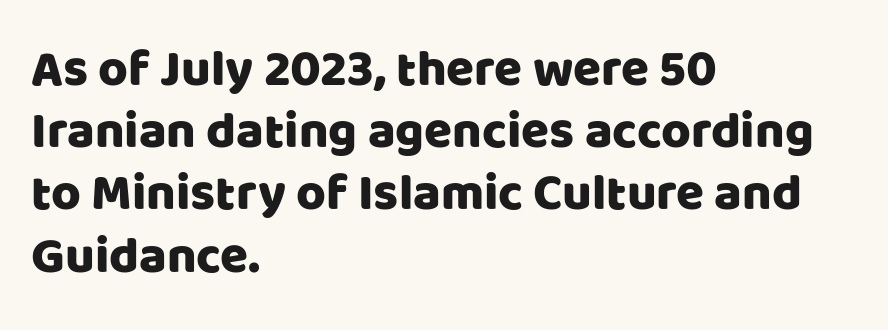
{"serif": "no", "italic": "no", "width": "normal", "stroke_contrast": "low", "x_height": "large", "monospaced": "no", "underline": "no", "align": "left", "line_spacing_ratio": 1.22, "letter_spacing": "normal", "letter_spacing_em": 0.0, "glyph_px": 51}
